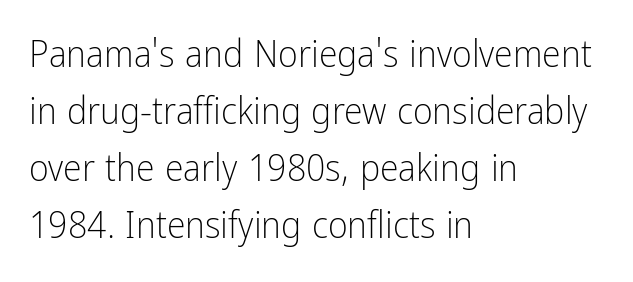
Q: Is the text bold? A: No.
Q: Is the text italic (slanted)? A: No, it is upright.
Q: Is the typeface a serif or a sans-serif typeface? A: Sans-serif.
Q: Is the text underlined? A: No.
Q: How is the paragraph aligned? A: Left-aligned.
Q: Is the spacing between letters normal or unusually wide? A: Normal.
Q: Is the spacing between lines tight, normal or loose? A: Normal.
Q: Width (condensed, normal, or wide)? A: Condensed.
Q: Stroke contrast? A: Low.
Q: x-height? A: Medium.
Q: Monospaced? A: No.
